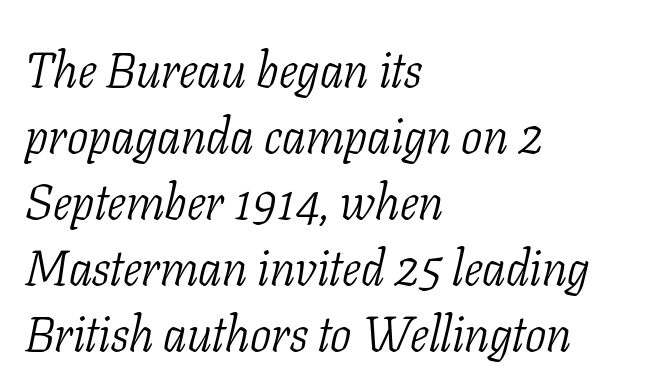
The glyphs in this specimen are seriffed. Compared with a typical body face, this is equally light or lighter still. Vertically, the passage feels balanced, rows spaced as you'd expect. Reading down the block, your eye returns to a fixed left position each line.
